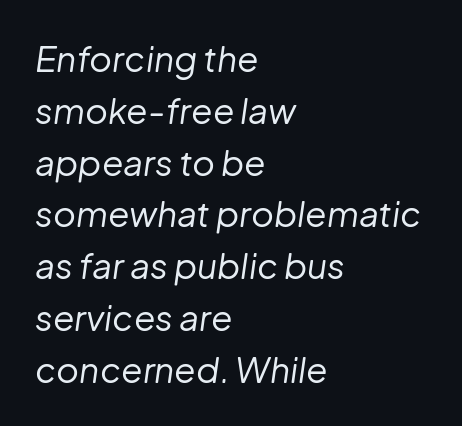
The image shows 35 px regular-weight type, italic (leaning right); set left-aligned, normal line spacing (1.48x), normal letter spacing, not underlined; low stroke contrast and a medium x-height.
